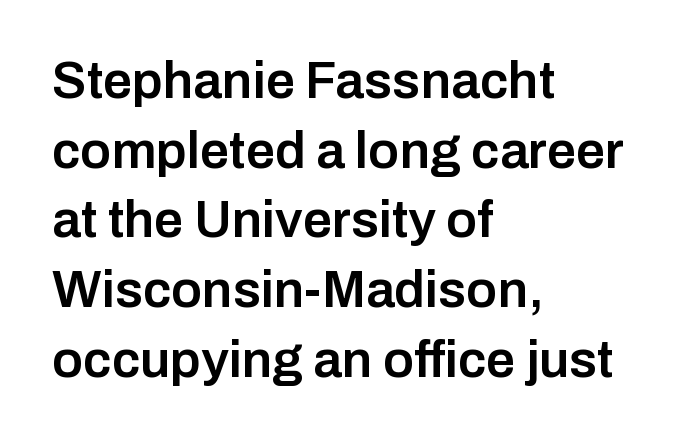
{"serif": "no", "italic": "no", "bold": "semi", "weight": "semibold", "width": "normal", "stroke_contrast": "low", "x_height": "medium", "monospaced": "no", "underline": "no", "align": "left", "line_spacing": "normal", "line_spacing_ratio": 1.34, "letter_spacing": "normal", "letter_spacing_em": 0.0, "glyph_px": 52}
